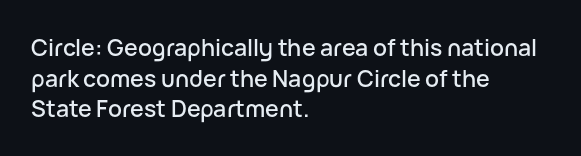
{"italic": "no", "underline": "no", "align": "left", "line_spacing": "normal", "line_spacing_ratio": 1.33, "letter_spacing": "normal", "letter_spacing_em": 0.0, "glyph_px": 23}
